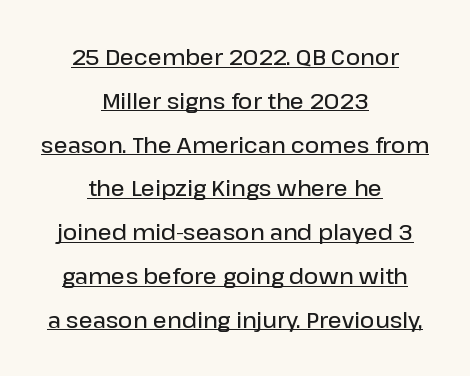
Q: Is the text bold? A: Semi-bold.
Q: Is the text italic (slanted)? A: No, it is upright.
Q: Is the text underlined? A: Yes.
Q: How is the paragraph aligned? A: Centered.
Q: Is the spacing between letters normal or unusually wide? A: Normal.
Q: Is the spacing between lines tight, normal or loose? A: Loose.
